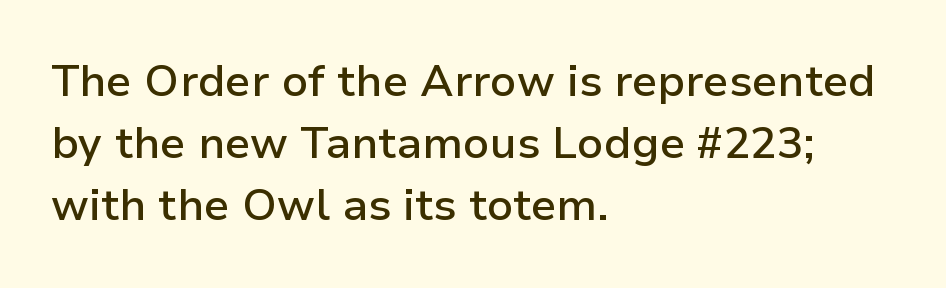
Regarding serifs, this sample does without them. Short and long lines alike share a common starting point at left. The characters look somewhat weighty, a semibold short of true bold. Check under the words: just untouched page. Is this a fixed-width face? No — the glyphs have proportional, varying widths.
